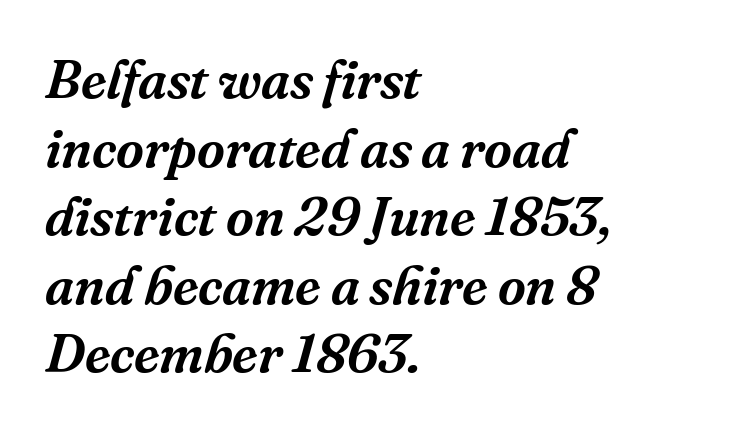
The face used here is proportionally spaced, like ordinary book or web type. If you measured baseline to baseline, you'd find a middling distance. The passage shown has conventional tracking throughout. These lines are set flush left with a ragged right edge. Anything drawn beneath the words? Only blank space. The axis of the letterforms is tilted away from vertical.
